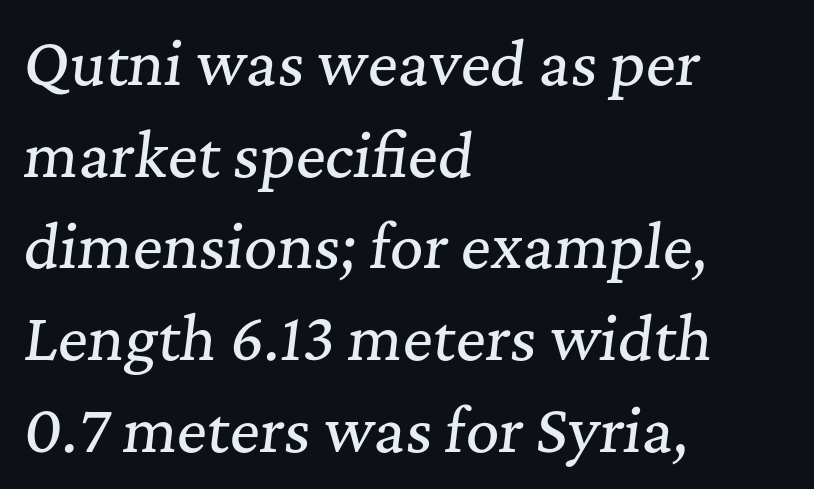
Are there feet on the stems? There are — it's a serif. The gaps between neighbouring characters are ordinary and unremarkable. Notice how the passage keeps a crisp vertical edge on the left only. The lettering tilts uniformly, giving the passage an italic look.
